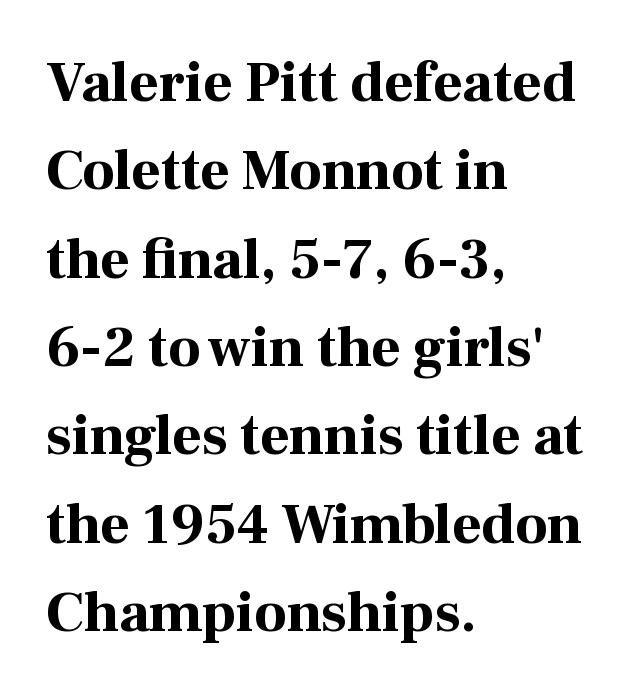
Q: Is the text bold? A: Yes.
Q: Is the text italic (slanted)? A: No, it is upright.
Q: Is the typeface a serif or a sans-serif typeface? A: Serif.
Q: Is the text underlined? A: No.
Q: How is the paragraph aligned? A: Left-aligned.
Q: Is the spacing between letters normal or unusually wide? A: Normal.
Q: Is the spacing between lines tight, normal or loose? A: Normal.
Q: Width (condensed, normal, or wide)? A: Normal.
Q: Stroke contrast? A: High.
Q: x-height? A: Medium.
Q: Monospaced? A: No.
